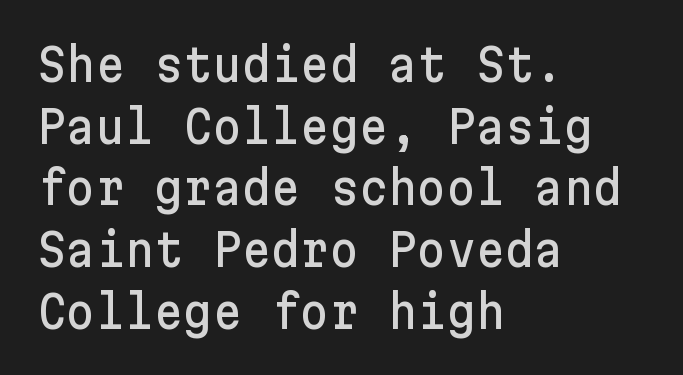
{"serif": "no", "italic": "no", "width": "normal", "stroke_contrast": "low", "x_height": "medium", "underline": "no", "align": "left", "line_spacing": "normal", "line_spacing_ratio": 1.37, "letter_spacing": "normal", "letter_spacing_em": 0.0, "glyph_px": 45}
